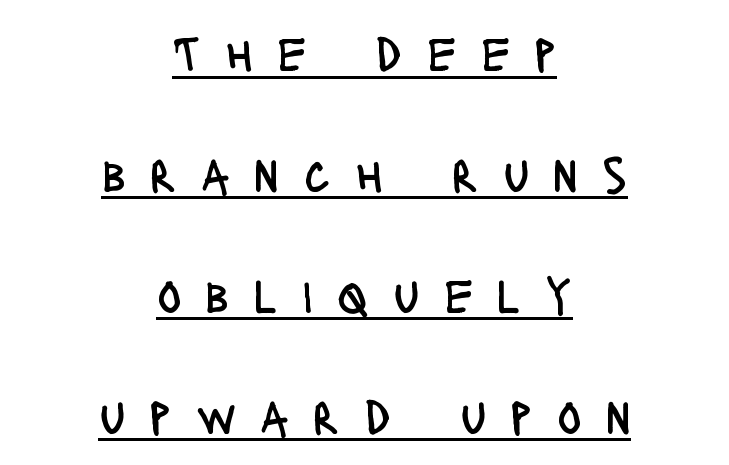
The image shows 51 px regular-weight, condensed sans-serif type, upright; set centered, loose line spacing (2.37x), unusually wide letter spacing (+0.48 em), underlined; low stroke contrast and a large x-height.
